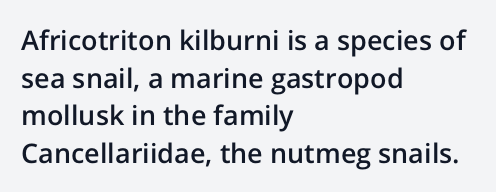
Q: Is the text bold? A: Semi-bold.
Q: Is the text italic (slanted)? A: No, it is upright.
Q: Is the text underlined? A: No.
Q: How is the paragraph aligned? A: Left-aligned.
Q: Is the spacing between letters normal or unusually wide? A: Normal.
Q: Is the spacing between lines tight, normal or loose? A: Normal.
